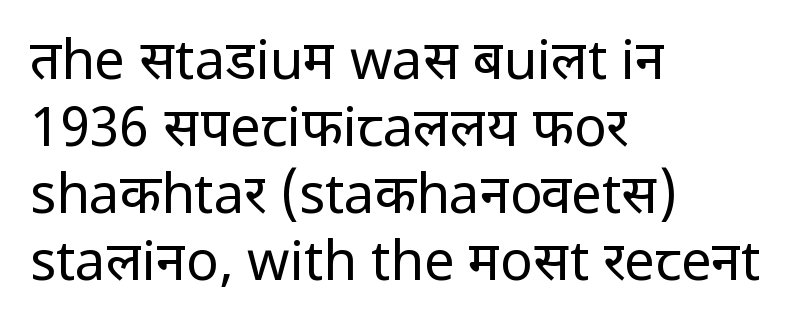
Q: Is the text bold? A: No.
Q: Is the text italic (slanted)? A: No, it is upright.
Q: Is the typeface a serif or a sans-serif typeface? A: Sans-serif.
Q: Is the text underlined? A: No.
Q: How is the paragraph aligned? A: Left-aligned.
Q: Is the spacing between letters normal or unusually wide? A: Normal.
Q: Width (condensed, normal, or wide)? A: Normal.
Q: Stroke contrast? A: Low.
Q: x-height? A: Medium.
Q: Monospaced? A: No.
